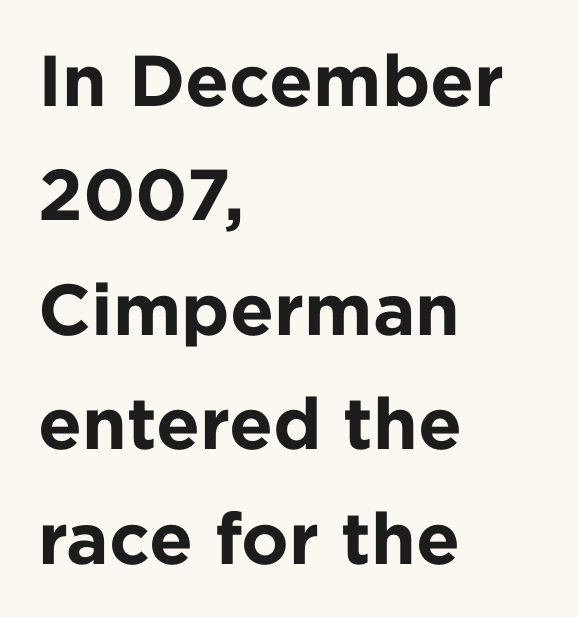
The image shows 72 px bold sans-serif type, upright; set left-aligned, normal line spacing (1.59x), normal letter spacing, not underlined; low stroke contrast and a medium x-height.
